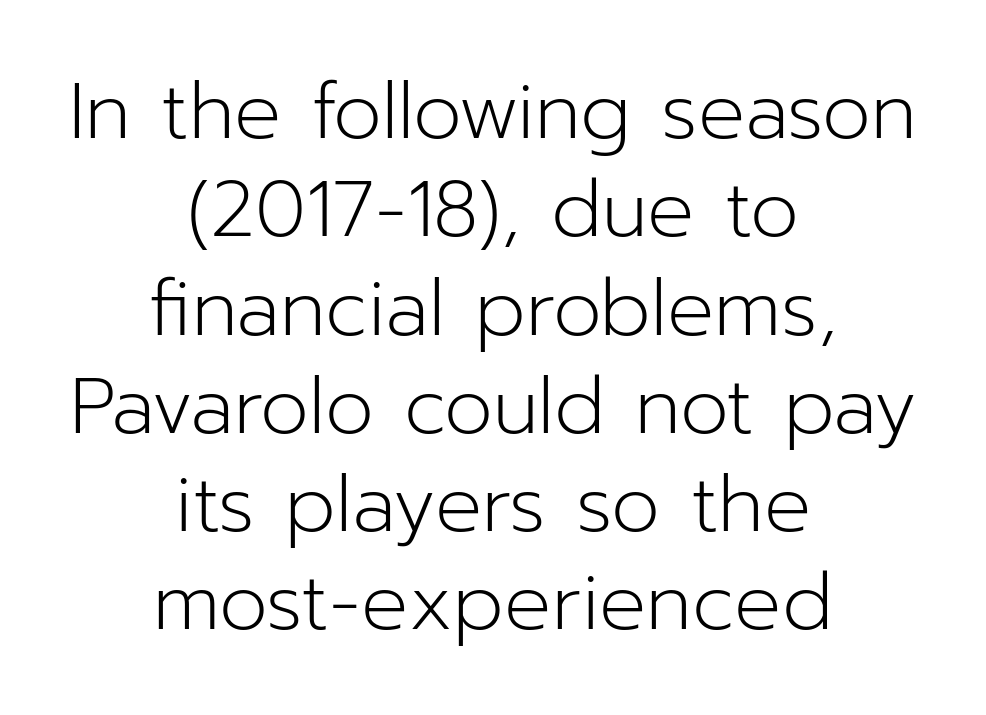
The image shows 78 px light sans-serif type, upright; set centered, normal line spacing (1.26x), normal letter spacing, not underlined; low stroke contrast and a medium x-height.
